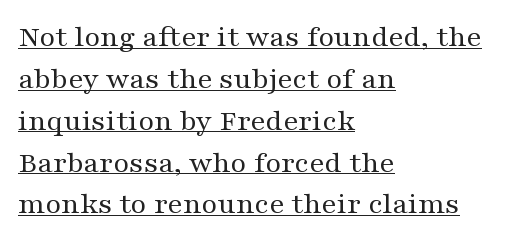
{"serif": "yes", "italic": "no", "bold": "no", "weight": "regular", "width": "wide", "stroke_contrast": "medium", "x_height": "medium", "monospaced": "no", "underline": "yes", "align": "left", "line_spacing": "normal", "line_spacing_ratio": 1.35, "letter_spacing": "normal", "letter_spacing_em": 0.0, "glyph_px": 31}
